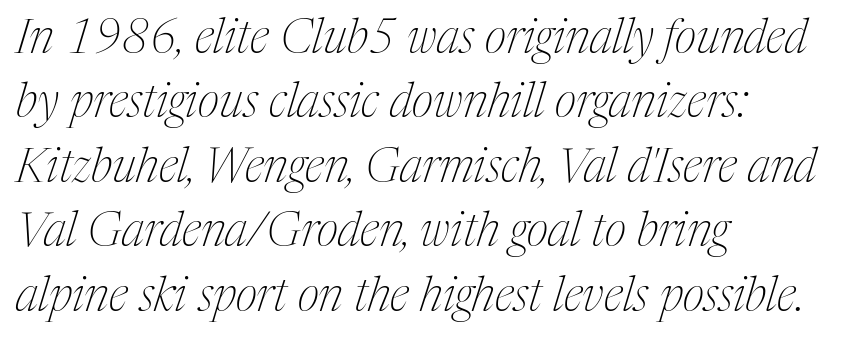
Q: Is the text bold? A: No.
Q: Is the text italic (slanted)? A: Yes, it leans right by about 17 degrees.
Q: Is the typeface a serif or a sans-serif typeface? A: Serif.
Q: Is the text underlined? A: No.
Q: How is the paragraph aligned? A: Left-aligned.
Q: Is the spacing between letters normal or unusually wide? A: Normal.
Q: Is the spacing between lines tight, normal or loose? A: Normal.
Q: Width (condensed, normal, or wide)? A: Condensed.
Q: Stroke contrast? A: Medium.
Q: x-height? A: Medium.
Q: Monospaced? A: No.
